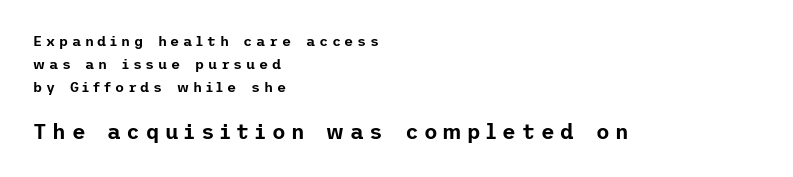
The image shows 21 px text type, upright; set left-aligned, normal line spacing (1.64x), unusually wide letter spacing (+0.27 em), not underlined; the second (bottom) block is 1.5x larger.
